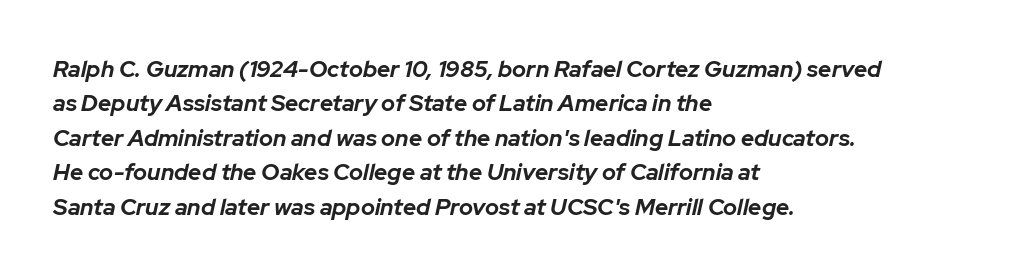
Every row of glyphs begins at an identical x-position on the left. There's an unmistakable incline to the writing here. Pretty heavy lettering here — definitely bold. In terms of letterspacing, this is plain default setting. Line spacing here is normal.
